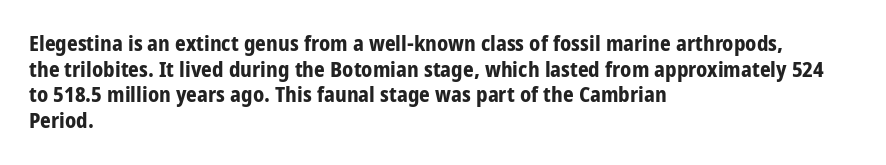
The image shows 21 px bold type, upright; set left-aligned, line spacing 1.22x, normal letter spacing, not underlined.
